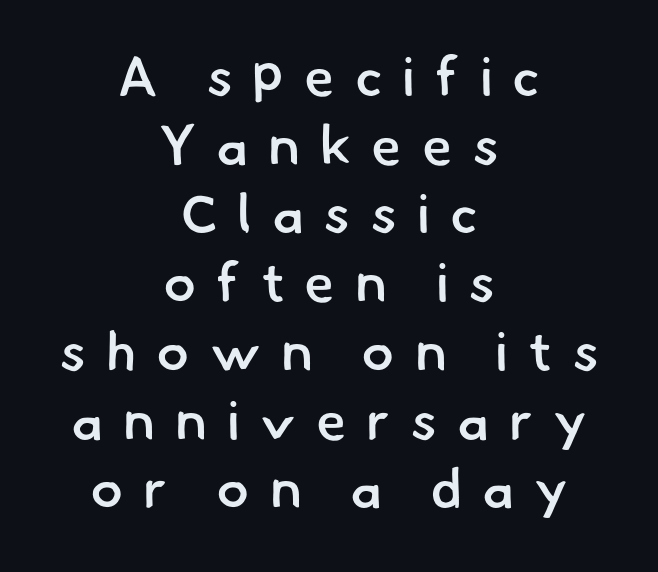
Q: Is the text bold? A: Semi-bold.
Q: Is the typeface a serif or a sans-serif typeface? A: Sans-serif.
Q: Is the text underlined? A: No.
Q: How is the paragraph aligned? A: Centered.
Q: Is the spacing between letters normal or unusually wide? A: Unusually wide.
Q: Is the spacing between lines tight, normal or loose? A: Normal.
Q: Width (condensed, normal, or wide)? A: Normal.
Q: Stroke contrast? A: Low.
Q: x-height? A: Small.
Q: Monospaced? A: No.
